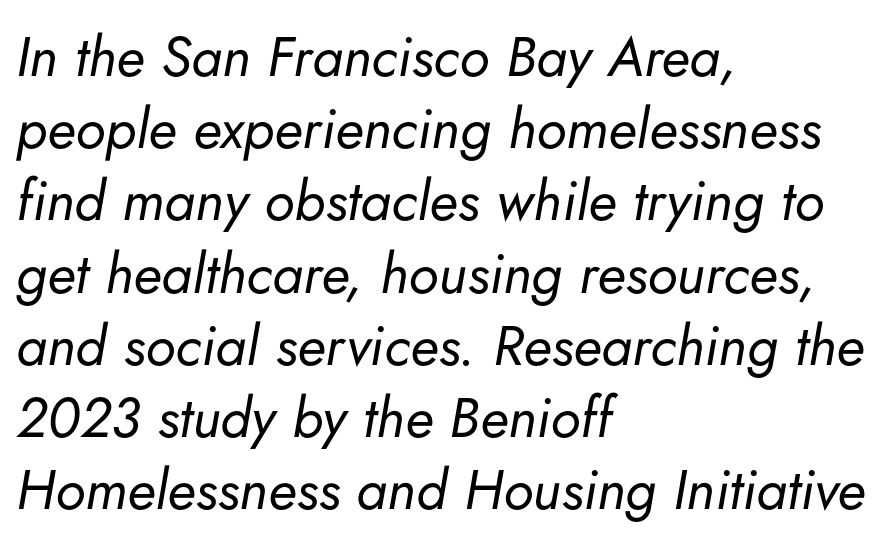
The image shows 56 px regular-weight type, italic (leaning right); set left-aligned, normal line spacing (1.29x), normal letter spacing, not underlined; low stroke contrast and a small x-height.
